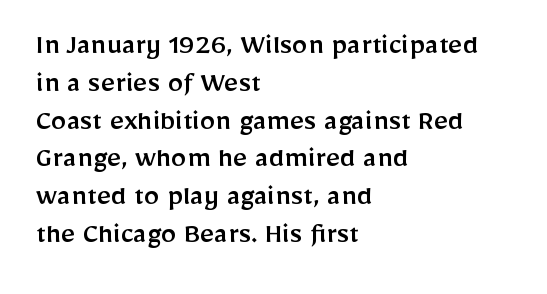
Q: Is the text italic (slanted)? A: No, it is upright.
Q: Is the typeface a serif or a sans-serif typeface? A: Sans-serif.
Q: Is the text underlined? A: No.
Q: How is the paragraph aligned? A: Left-aligned.
Q: Is the spacing between letters normal or unusually wide? A: Normal.
Q: Width (condensed, normal, or wide)? A: Normal.
Q: Stroke contrast? A: Low.
Q: x-height? A: Medium.
Q: Monospaced? A: No.
